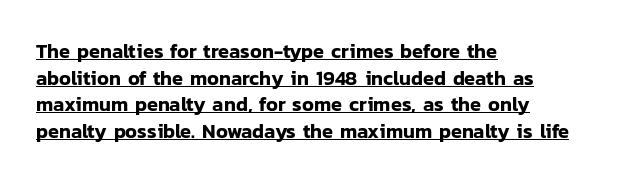
{"italic": "no", "underline": "yes", "align": "left", "line_spacing": "normal", "line_spacing_ratio": 1.33, "letter_spacing": "normal", "letter_spacing_em": 0.0, "glyph_px": 20}
